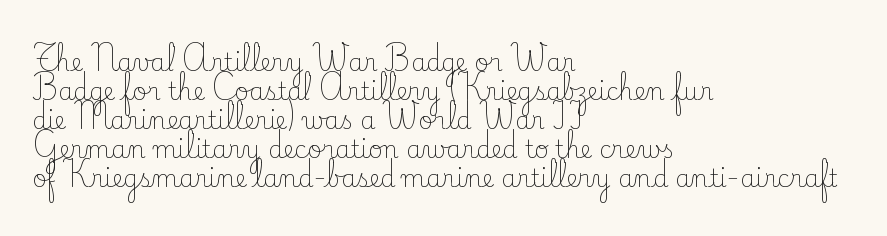
Q: Is the text bold? A: No.
Q: Is the text italic (slanted)? A: No, it is upright.
Q: Is the text underlined? A: No.
Q: How is the paragraph aligned? A: Left-aligned.
Q: Is the spacing between letters normal or unusually wide? A: Normal.
